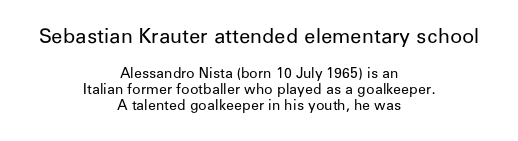
{"italic": "no", "bold": "no", "underline": "no", "align": "center", "line_spacing": "tight", "line_spacing_ratio": 1.15, "letter_spacing": "normal", "letter_spacing_em": 0.0, "larger_block": "first", "size_ratio": 1.43, "glyph_px": 20}
